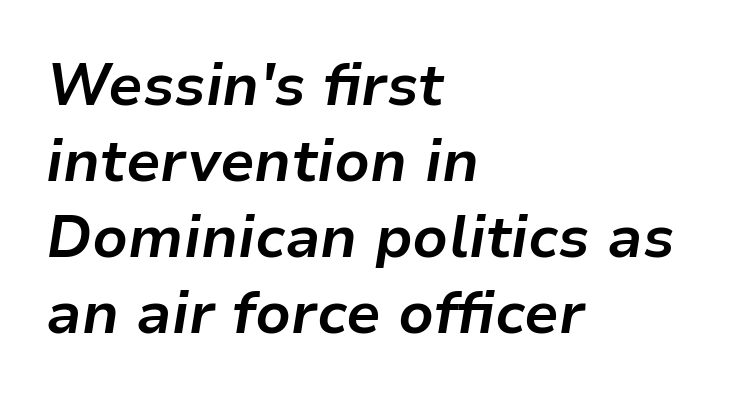
{"italic": "yes", "lean": "right", "slant_degrees": 9, "bold": "yes", "weight": "bold", "width": "normal", "stroke_contrast": "low", "x_height": "medium", "monospaced": "no", "underline": "no", "align": "left", "line_spacing": "normal", "line_spacing_ratio": 1.31, "letter_spacing": "normal", "letter_spacing_em": 0.0, "glyph_px": 58}
